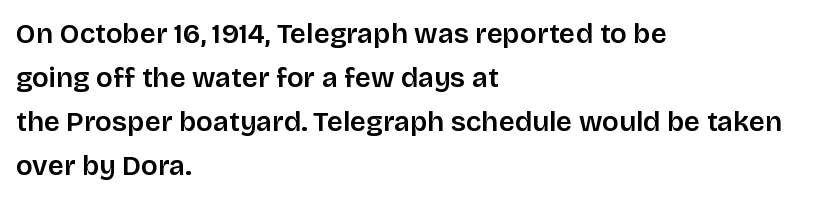
These lines keep a tight, regular rhythm from letter to letter. Observe the absence of serifs on each vertical stroke in this sample. The words here are not underlined. Do the characters align in a grid? No, the font is proportional. Line spacing here is normal.
